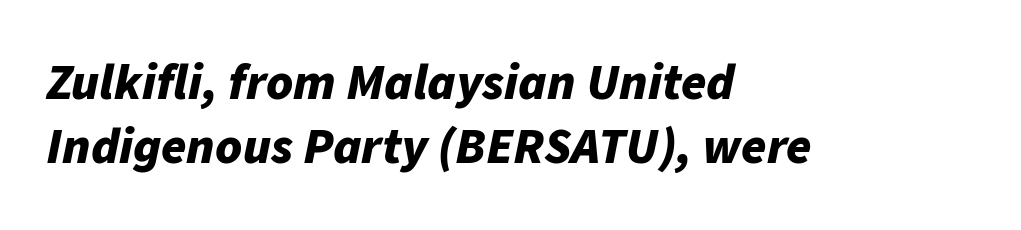
Q: Is the text bold? A: Yes.
Q: Is the text italic (slanted)? A: Yes, it leans right by about 11 degrees.
Q: Is the text underlined? A: No.
Q: How is the paragraph aligned? A: Left-aligned.
Q: Is the spacing between letters normal or unusually wide? A: Normal.
Q: Is the spacing between lines tight, normal or loose? A: Normal.
Q: Width (condensed, normal, or wide)? A: Normal.
Q: Stroke contrast? A: Low.
Q: x-height? A: Medium.
Q: Monospaced? A: No.
